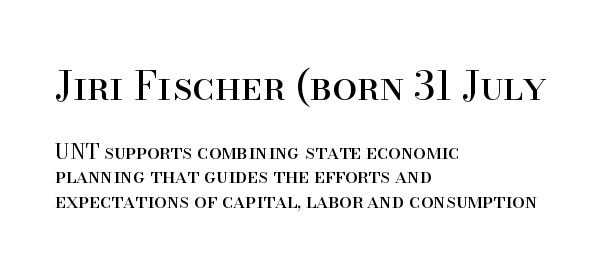
Stems and bowls with no extra thickness — not bold. Classification — serif. Scale decreases going downward across the two blocks. The baseline area is clear. The typography opts for an upright posture over an oblique one.
